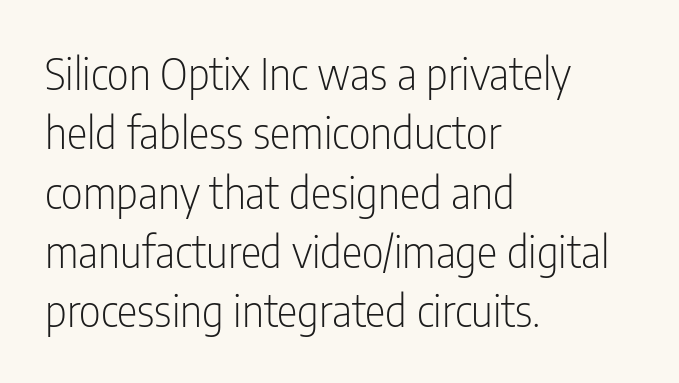
The image shows 43 px light, condensed sans-serif type, upright; set left-aligned, normal line spacing (1.38x), normal letter spacing, not underlined; low stroke contrast and a medium x-height.
